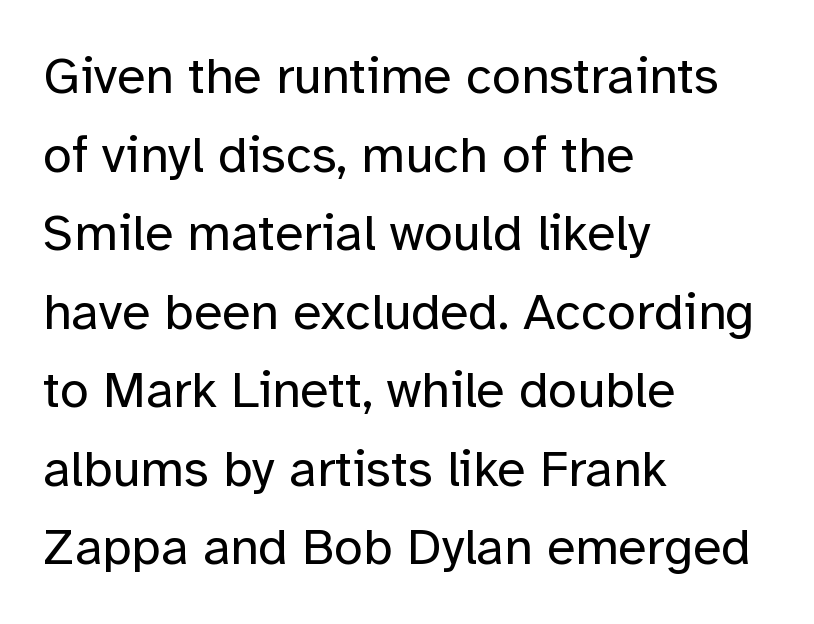
The image shows 52 px regular-weight sans-serif type, upright; set left-aligned, normal line spacing (1.51x), normal letter spacing, not underlined; low stroke contrast and a medium x-height.
